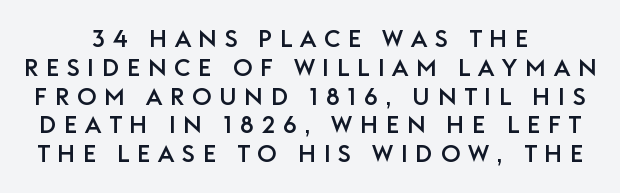
{"italic": "no", "underline": "no", "align": "center", "line_spacing_ratio": 1.2, "letter_spacing": "wide", "letter_spacing_em": 0.32, "glyph_px": 24}
